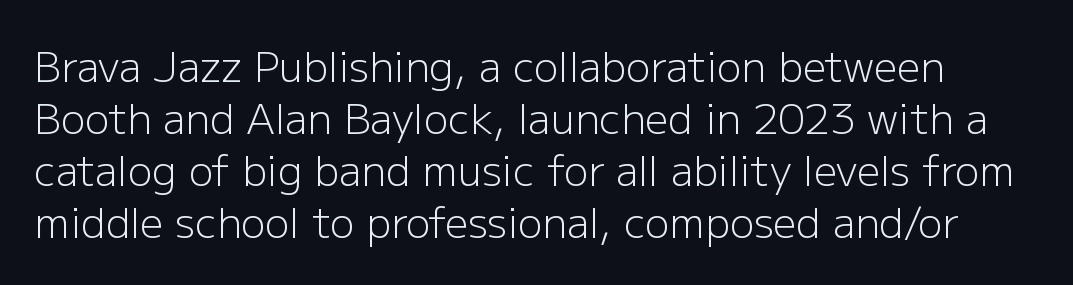
{"serif": "no", "italic": "no", "bold": "no", "weight": "light", "width": "normal", "stroke_contrast": "low", "x_height": "medium", "monospaced": "no", "underline": "no", "line_spacing": "normal", "line_spacing_ratio": 1.27, "letter_spacing": "normal", "letter_spacing_em": 0.0, "glyph_px": 41}
